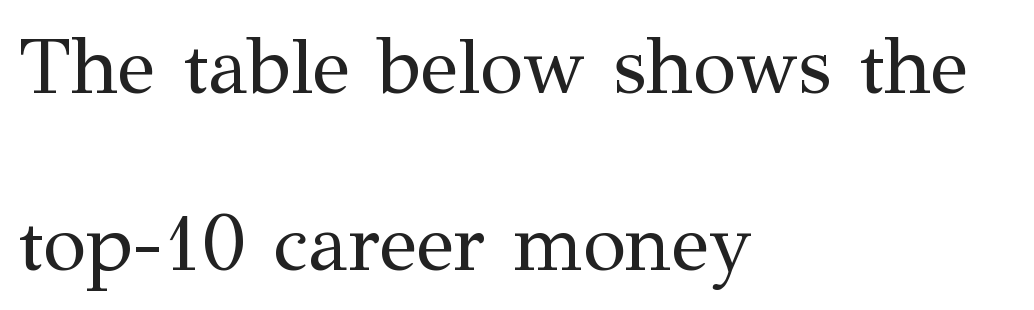
Successive baselines arrive slowly, with a big drop between each. The typesetter chose a ragged-right arrangement here. These lines keep a tight, regular rhythm from letter to letter. Descenders are the only things crossing below the line.
